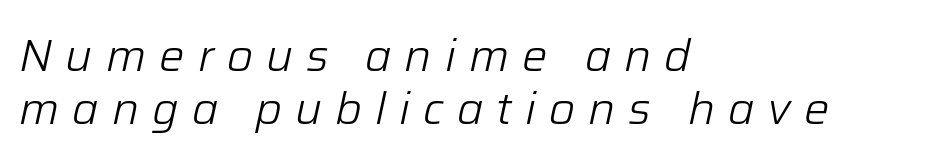
{"italic": "yes", "lean": "right", "slant_degrees": 12, "bold": "no", "weight": "light", "width": "normal", "stroke_contrast": "low", "x_height": "medium", "monospaced": "no", "underline": "no", "align": "left", "line_spacing_ratio": 1.17, "letter_spacing": "wide", "letter_spacing_em": 0.29, "glyph_px": 45}
